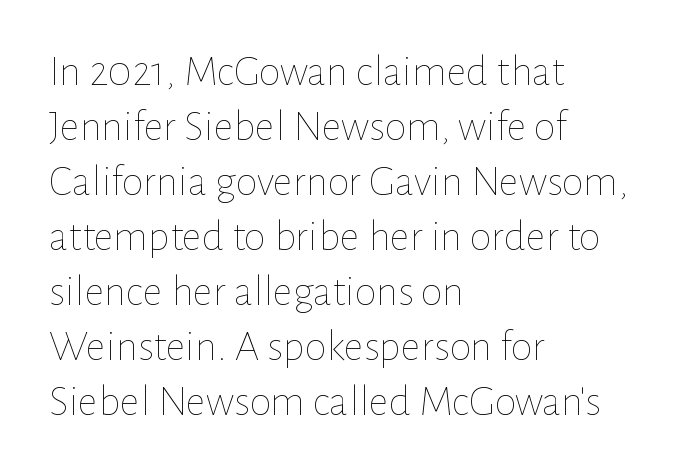
{"italic": "no", "bold": "no", "weight": "thin", "width": "normal", "stroke_contrast": "low", "x_height": "medium", "monospaced": "no", "underline": "no", "align": "left", "line_spacing": "normal", "line_spacing_ratio": 1.25, "letter_spacing": "normal", "letter_spacing_em": 0.0, "glyph_px": 44}
